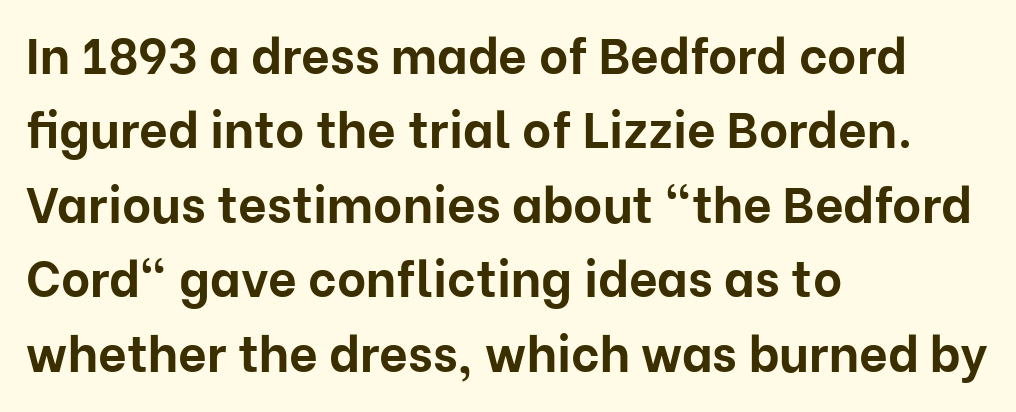
Q: Is the text bold? A: Yes.
Q: Is the text italic (slanted)? A: No, it is upright.
Q: Is the typeface a serif or a sans-serif typeface? A: Sans-serif.
Q: Is the text underlined? A: No.
Q: How is the paragraph aligned? A: Left-aligned.
Q: Is the spacing between letters normal or unusually wide? A: Normal.
Q: Is the spacing between lines tight, normal or loose? A: Normal.
Q: Width (condensed, normal, or wide)? A: Normal.
Q: Stroke contrast? A: Low.
Q: x-height? A: Medium.
Q: Monospaced? A: No.
